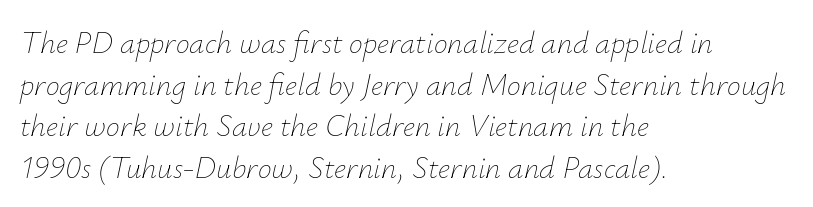
{"italic": "yes", "lean": "right", "slant_degrees": 12, "bold": "no", "weight": "thin", "width": "normal", "stroke_contrast": "low", "x_height": "small", "monospaced": "no", "underline": "no", "align": "left", "line_spacing": "normal", "line_spacing_ratio": 1.34, "letter_spacing": "normal", "letter_spacing_em": 0.0, "glyph_px": 31}
